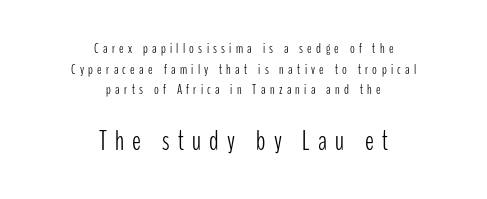
{"italic": "no", "bold": "no", "underline": "no", "align": "center", "line_spacing": "normal", "line_spacing_ratio": 1.48, "letter_spacing": "wide", "letter_spacing_em": 0.31, "larger_block": "second", "size_ratio": 1.93, "glyph_px": 27}
